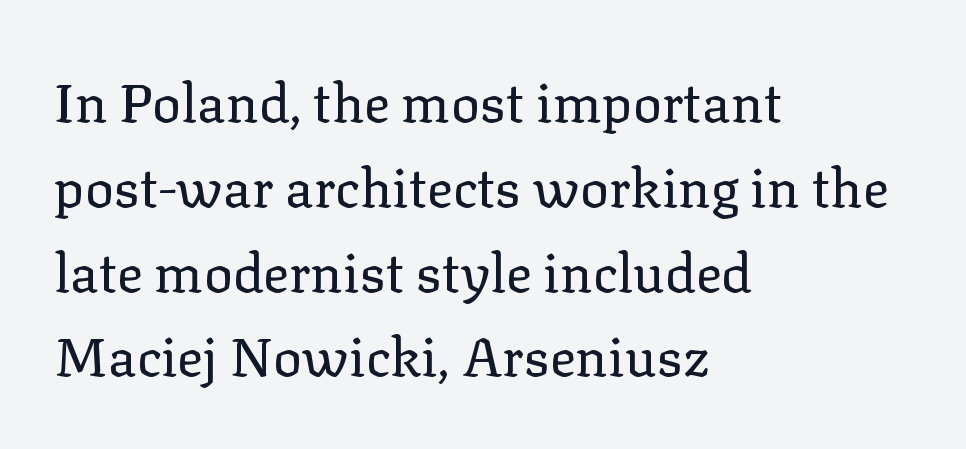
Q: Is the text bold? A: No.
Q: Is the text italic (slanted)? A: No, it is upright.
Q: Is the typeface a serif or a sans-serif typeface? A: Serif.
Q: Is the text underlined? A: No.
Q: How is the paragraph aligned? A: Left-aligned.
Q: Is the spacing between letters normal or unusually wide? A: Normal.
Q: Is the spacing between lines tight, normal or loose? A: Normal.
Q: Width (condensed, normal, or wide)? A: Normal.
Q: Stroke contrast? A: Low.
Q: x-height? A: Medium.
Q: Monospaced? A: No.
